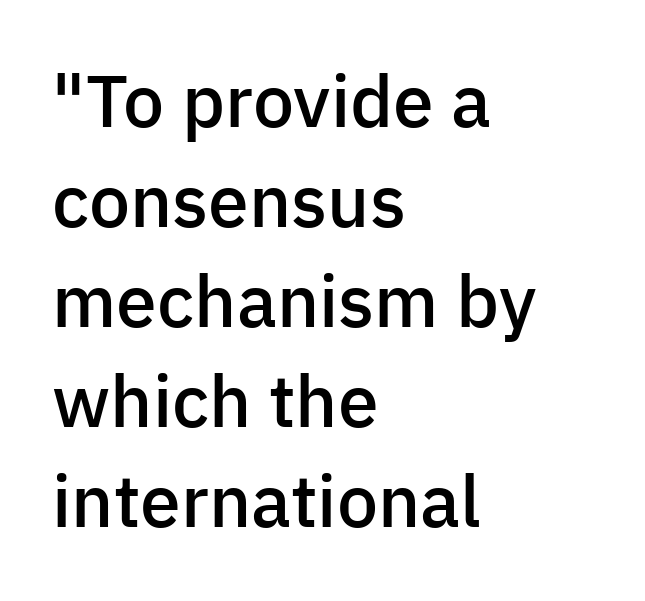
The words here are not underlined. Proportional: the letters do not fall into vertical columns. The lettering holds an erect, upright posture throughout. Glyph-to-glyph distance matches everyday printed text. Notice the strokes are somewhat thickened but not fully heavy: this is a semibold.
